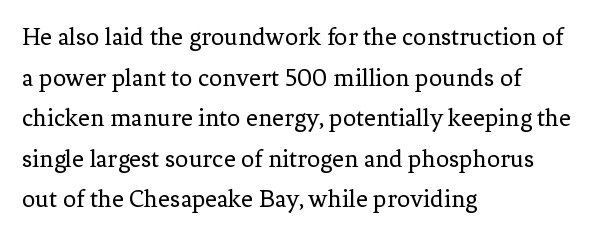
The image shows 26 px text type, upright; set left-aligned, normal line spacing (1.56x), normal letter spacing, not underlined.
